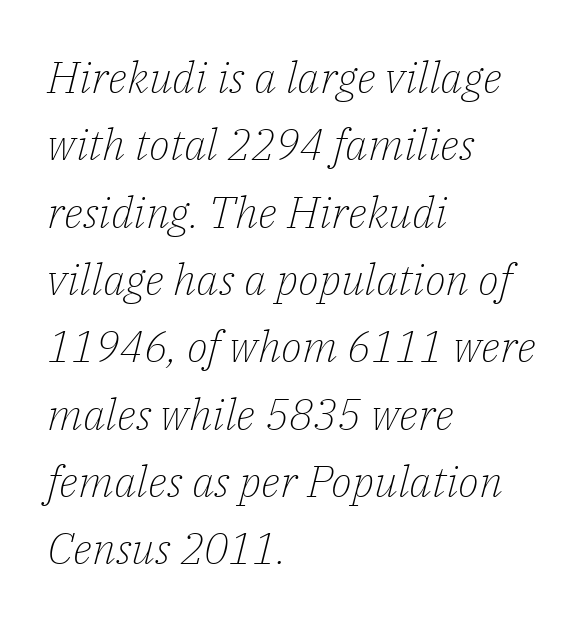
Q: Is the text bold? A: No.
Q: Is the text italic (slanted)? A: Yes, it leans right by about 14 degrees.
Q: Is the typeface a serif or a sans-serif typeface? A: Serif.
Q: Is the text underlined? A: No.
Q: How is the paragraph aligned? A: Left-aligned.
Q: Is the spacing between letters normal or unusually wide? A: Normal.
Q: Is the spacing between lines tight, normal or loose? A: Normal.
Q: Width (condensed, normal, or wide)? A: Normal.
Q: Stroke contrast? A: Low.
Q: x-height? A: Medium.
Q: Monospaced? A: No.
